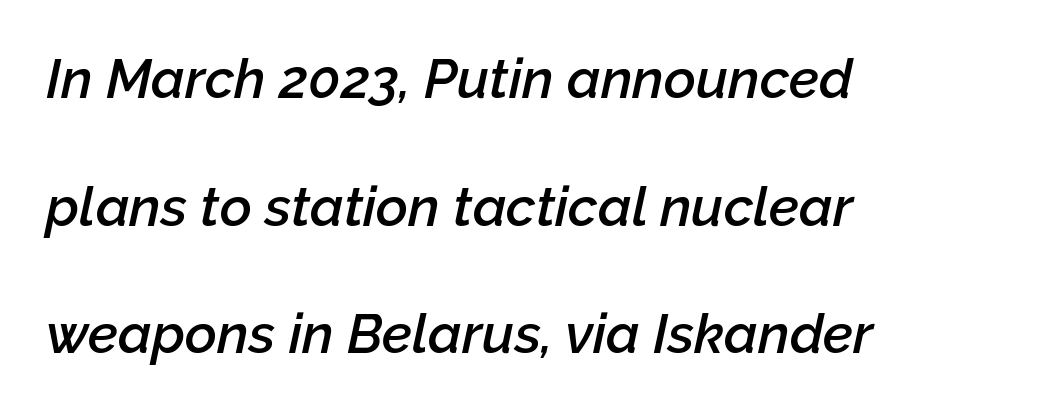
{"italic": "yes", "lean": "right", "slant_degrees": 12, "bold": "semi", "weight": "semibold", "width": "normal", "stroke_contrast": "low", "x_height": "medium", "monospaced": "no", "underline": "no", "align": "left", "line_spacing": "loose", "line_spacing_ratio": 2.32, "letter_spacing": "normal", "letter_spacing_em": 0.0, "glyph_px": 55}
